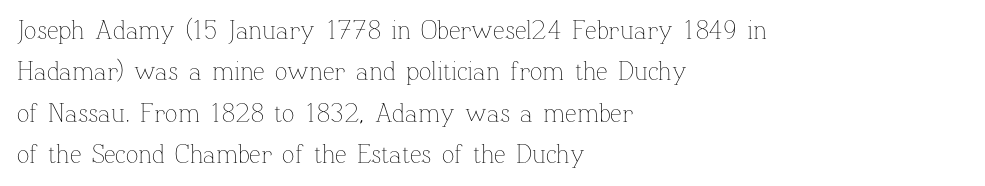
The image shows 26 px text type, upright; set left-aligned, normal line spacing (1.59x), normal letter spacing, not underlined.
